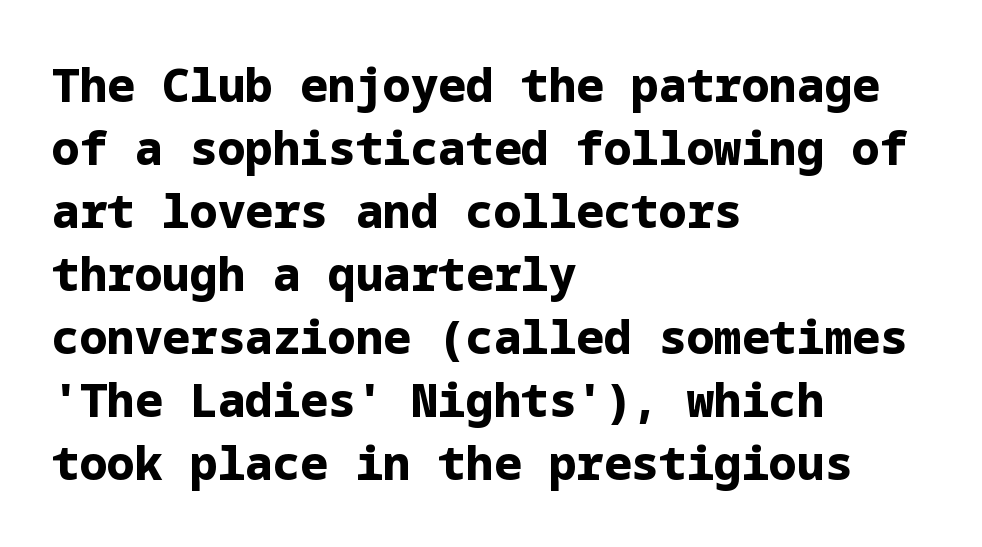
The image shows 46 px bold sans-serif type, upright; set left-aligned, normal line spacing (1.37x), normal letter spacing, not underlined; low stroke contrast and a medium x-height.
